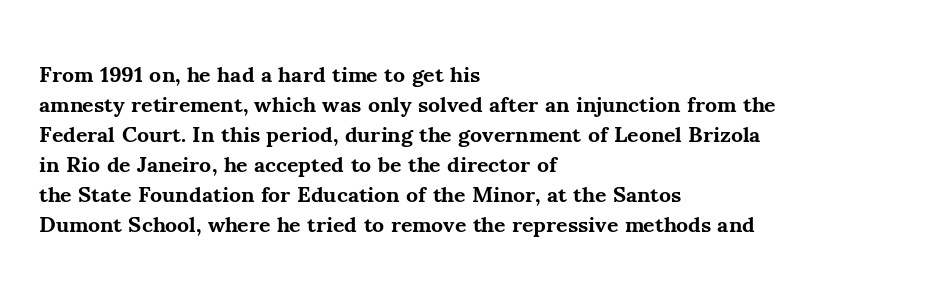
Italic: no, the glyphs are upright roman. Standard letterfit; no display-style spreading of the glyphs. Glance below the letters and you will spot only blank space. Its strokes are broad and dark, the hallmark of bold type.
